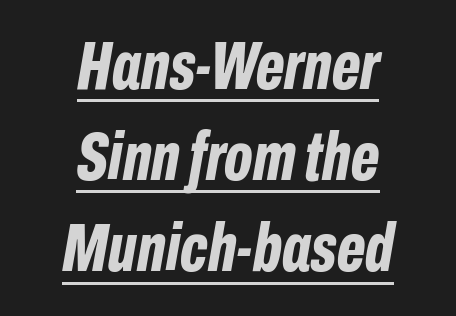
This rendering features underlined lettering. Does the leading feel generous? No, just average. The face used here is proportionally spaced, like ordinary book or web type. Compared with ordinary roman type, these characters are visibly tilted. Inter-character spacing is left at the font's built-in metrics.
